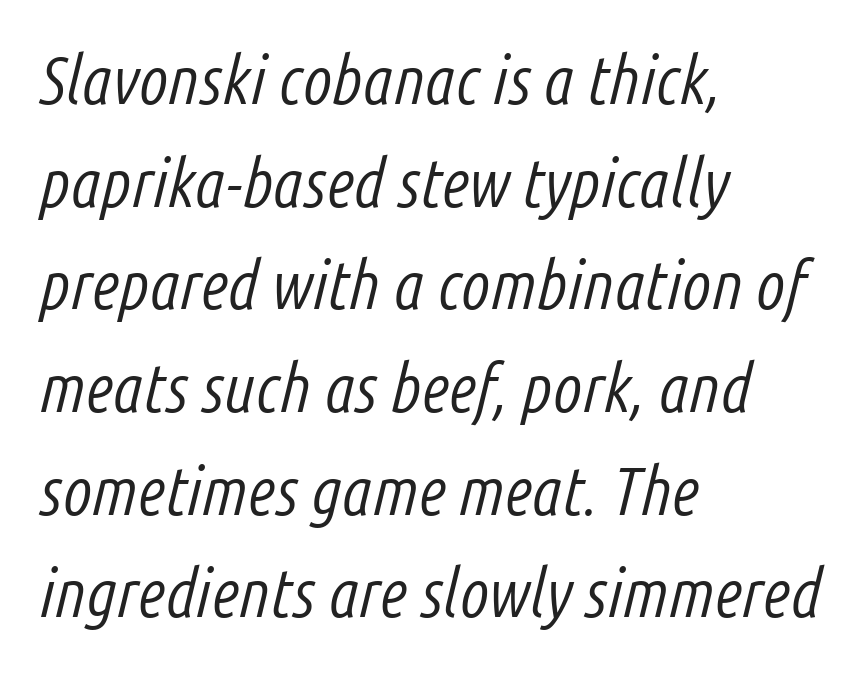
{"italic": "yes", "lean": "right", "slant_degrees": 14, "bold": "no", "weight": "light", "width": "condensed", "stroke_contrast": "low", "x_height": "medium", "monospaced": "no", "underline": "no", "align": "left", "line_spacing": "normal", "line_spacing_ratio": 1.51, "letter_spacing": "normal", "letter_spacing_em": 0.0, "glyph_px": 68}
